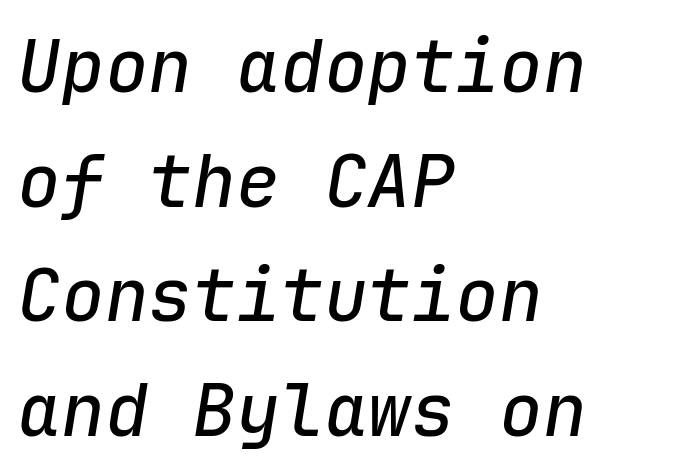
{"italic": "yes", "lean": "right", "slant_degrees": 9, "width": "normal", "stroke_contrast": "low", "x_height": "medium", "monospaced": "yes", "underline": "no", "align": "left", "line_spacing": "normal", "line_spacing_ratio": 1.57, "letter_spacing": "normal", "letter_spacing_em": 0.0, "glyph_px": 73}
